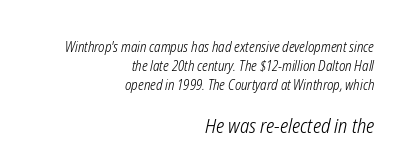
{"italic": "yes", "lean": "right", "slant_degrees": 12, "bold": "no", "underline": "no", "align": "right", "line_spacing": "normal", "line_spacing_ratio": 1.37, "letter_spacing": "normal", "letter_spacing_em": 0.0, "larger_block": "second", "size_ratio": 1.43, "glyph_px": 20}
